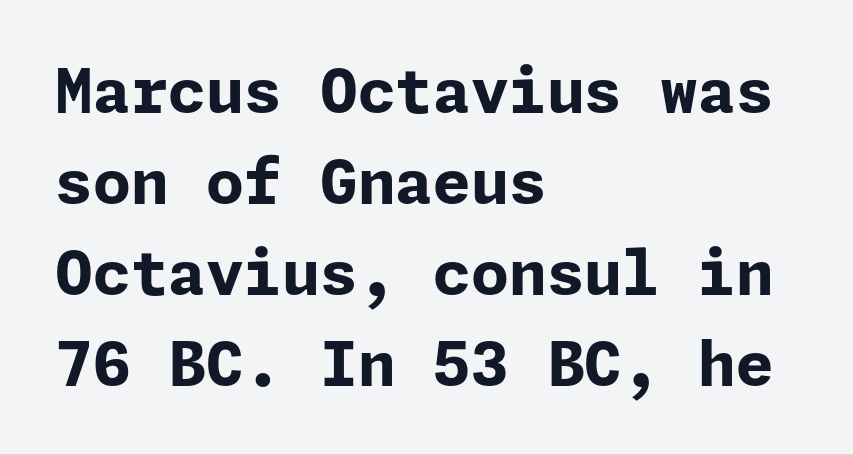
{"serif": "no", "italic": "no", "bold": "yes", "weight": "bold", "width": "normal", "stroke_contrast": "low", "x_height": "medium", "underline": "no", "align": "left", "line_spacing": "normal", "line_spacing_ratio": 1.49, "letter_spacing": "normal", "letter_spacing_em": 0.0, "glyph_px": 61}
